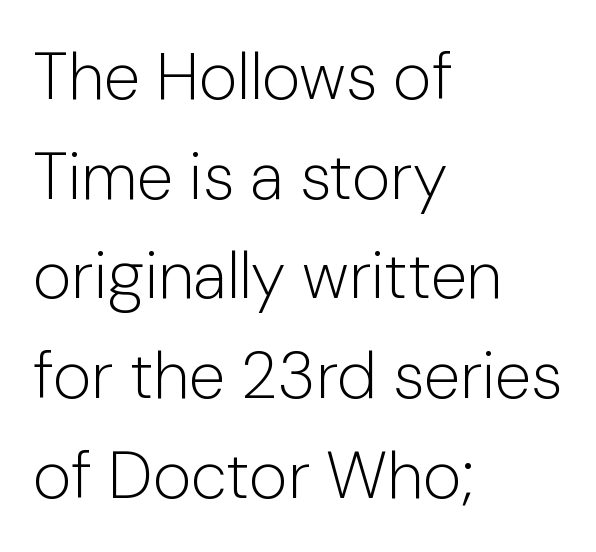
Just letters on the line, the space beneath them empty. Left-aligned paragraph, ragged on the right. The face looks like a standard text weight, possibly lighter. Here the glyphs are tracked normally, forming tight word shapes. The space between consecutive lines is moderate. Spacing verdict: proportional, widths tailored to each character.
